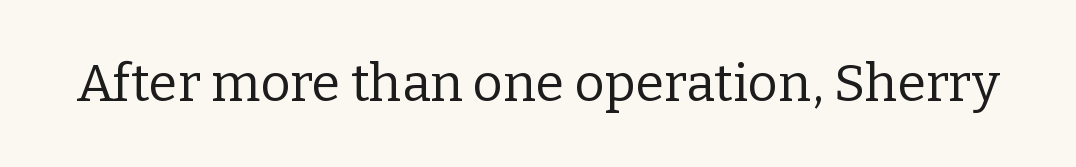
The image shows 52 px regular-weight serif type, upright; set normal letter spacing, not underlined; low stroke contrast and a medium x-height.
